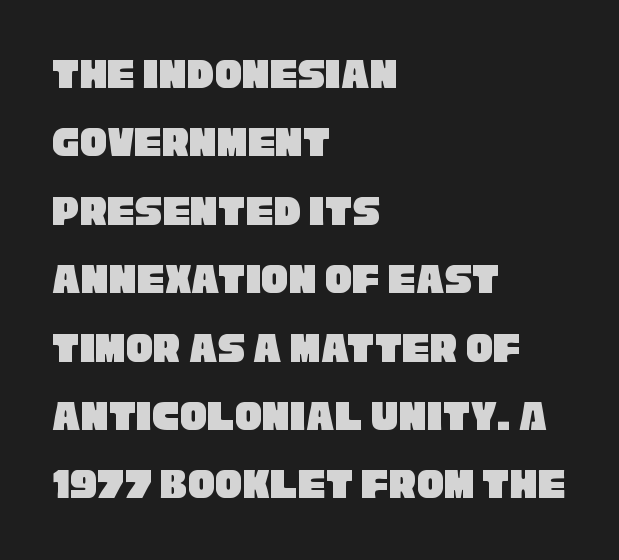
The line texture is even and compact thanks to regular tracking. Horizontally, the lines are justified to the leading edge only. The passage shown is not underscored anywhere. The rendering uses a moderate line-height, typical for paragraphs.
